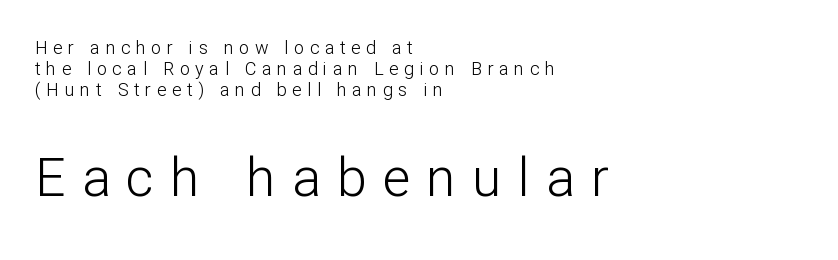
Small over large — that's the arrangement of the two blocks here. Spacing verdict: proportional, widths tailored to each character. Summary of weight: not heavy and not bold. Upright lettering throughout. The rag falls on the right side of this text block. Are there feet on the stems? There aren't — it's a sans.
